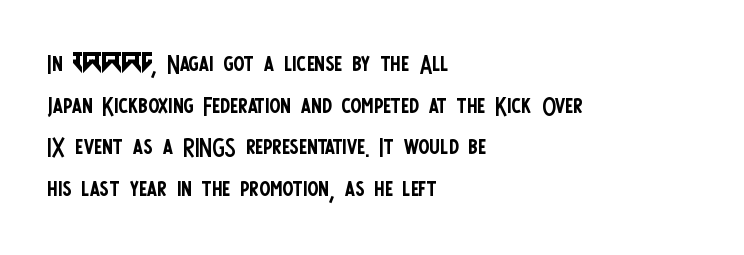
{"serif": "no", "italic": "no", "bold": "no", "weight": "regular", "width": "condensed", "stroke_contrast": "low", "x_height": "large", "monospaced": "no", "underline": "no", "align": "left", "line_spacing": "normal", "line_spacing_ratio": 1.26, "letter_spacing": "normal", "letter_spacing_em": 0.0, "glyph_px": 33}
